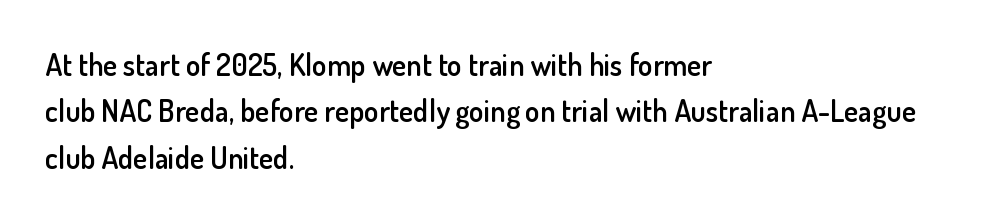
{"serif": "no", "italic": "no", "bold": "semi", "weight": "semibold", "width": "normal", "stroke_contrast": "low", "x_height": "small", "monospaced": "no", "underline": "no", "align": "left", "line_spacing": "normal", "line_spacing_ratio": 1.55, "letter_spacing": "normal", "letter_spacing_em": 0.0, "glyph_px": 30}
